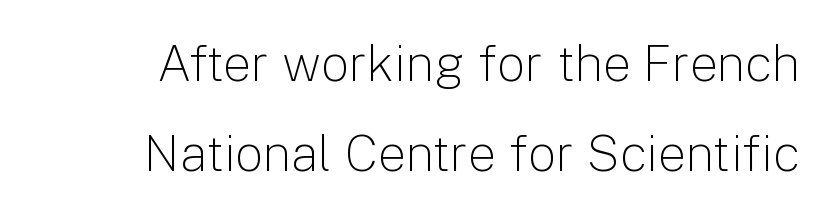
Q: Is the text bold? A: No.
Q: Is the text italic (slanted)? A: No, it is upright.
Q: Is the typeface a serif or a sans-serif typeface? A: Sans-serif.
Q: Is the text underlined? A: No.
Q: Is the spacing between letters normal or unusually wide? A: Normal.
Q: Width (condensed, normal, or wide)? A: Normal.
Q: Stroke contrast? A: Low.
Q: x-height? A: Medium.
Q: Monospaced? A: No.
